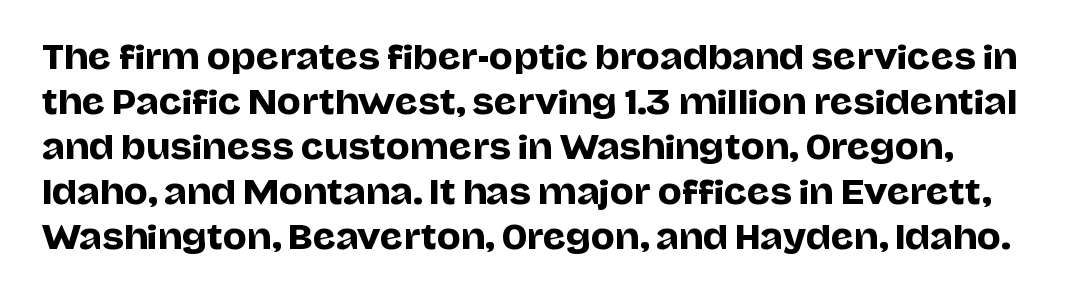
The image shows 32 px sans-serif type, upright; set normal line spacing (1.41x), normal letter spacing, not underlined; low stroke contrast and a large x-height.
